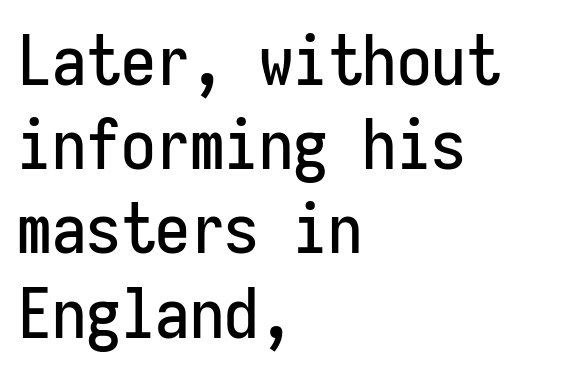
The font family rendered here belongs to the sans-serif group. The letters stand upright; this is a roman face. Short and long lines alike share a common starting point at left. Each letter, wide or thin by design, is forced into the same width here. You could call the tracking neutral — neither tight nor loose. Lines of text with bare space underneath.
